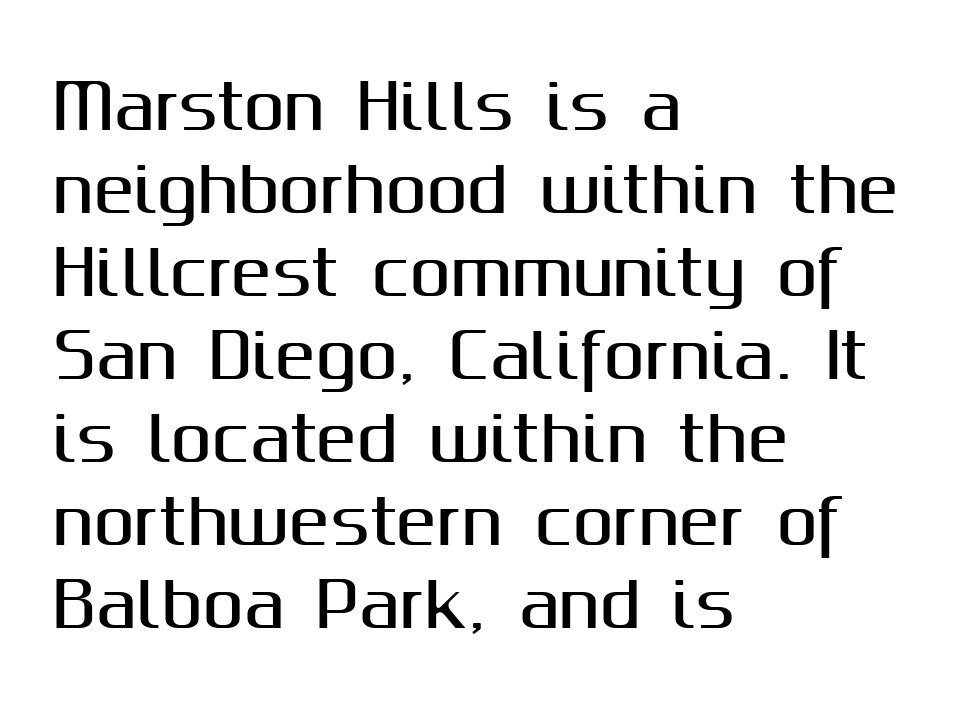
The image shows 61 px sans-serif type, upright; set left-aligned, normal line spacing (1.36x), normal letter spacing, not underlined; medium stroke contrast and a medium x-height.
